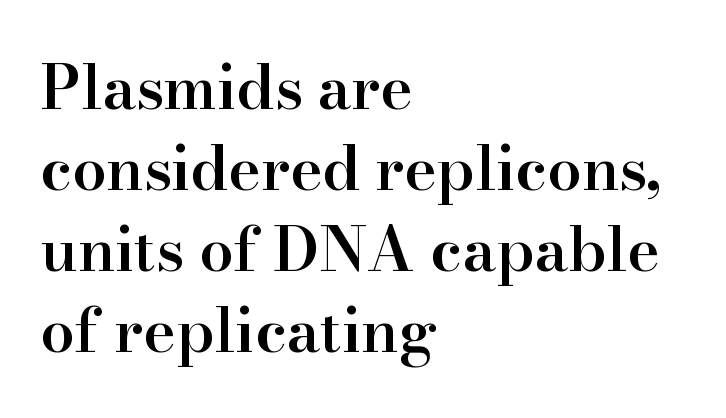
The image shows 61 px semibold serif type, upright; set left-aligned, normal line spacing (1.33x), normal letter spacing, not underlined; high stroke contrast and a small x-height.
